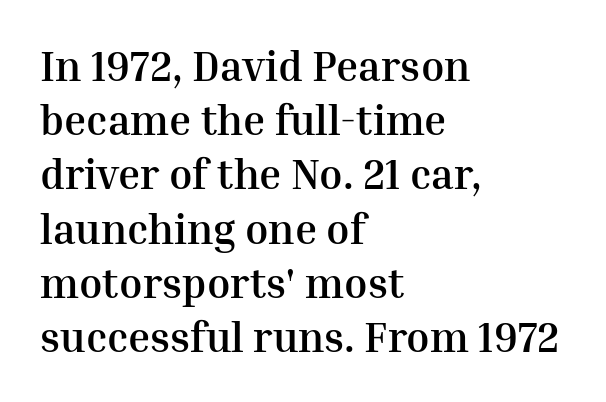
The image shows 42 px semibold serif type, upright; set left-aligned, normal line spacing (1.29x), normal letter spacing, not underlined; medium stroke contrast and a medium x-height.
